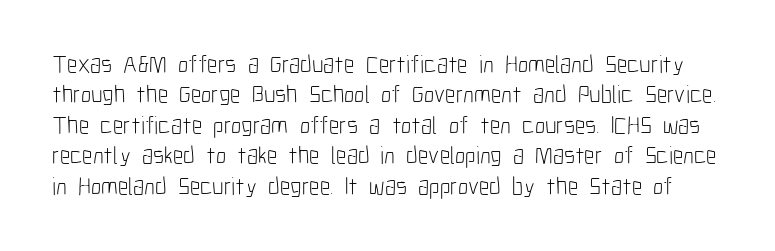
The image shows 25 px text type, upright; set line spacing 1.22x, normal letter spacing, not underlined.
